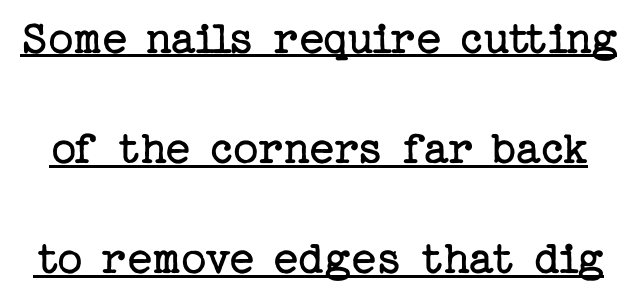
{"serif": "yes", "italic": "no", "bold": "no", "weight": "regular", "width": "normal", "stroke_contrast": "low", "x_height": "medium", "underline": "yes", "line_spacing": "loose", "line_spacing_ratio": 2.25, "letter_spacing": "normal", "letter_spacing_em": 0.0, "glyph_px": 49}
